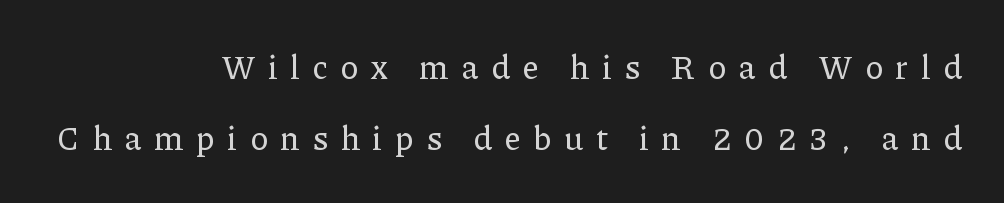
Is this a fixed-width face? No — the glyphs have proportional, varying widths. A typesetter would mark this as roman, not italic. The vertical gap from one line to the next is large. No word sits above an underline. The tracking reads as deliberately expanded to a designer's eye.
